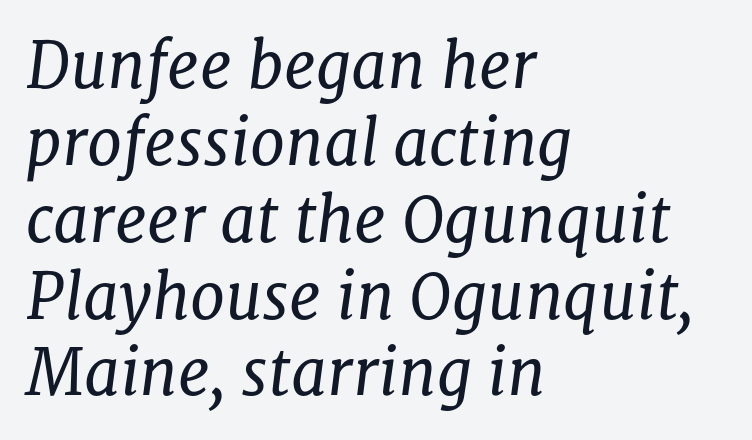
{"serif": "yes", "italic": "yes", "lean": "right", "slant_degrees": 8, "bold": "no", "weight": "regular", "width": "normal", "stroke_contrast": "low", "x_height": "medium", "monospaced": "no", "underline": "no", "align": "left", "line_spacing_ratio": 1.22, "letter_spacing": "normal", "letter_spacing_em": 0.0, "glyph_px": 63}
